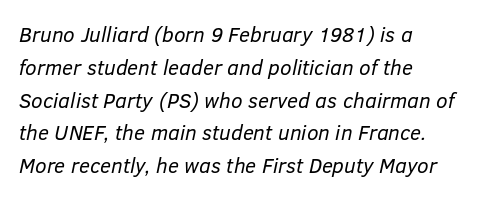
The image shows 21 px text type, italic (leaning right); set left-aligned, normal line spacing (1.56x), normal letter spacing, not underlined.
